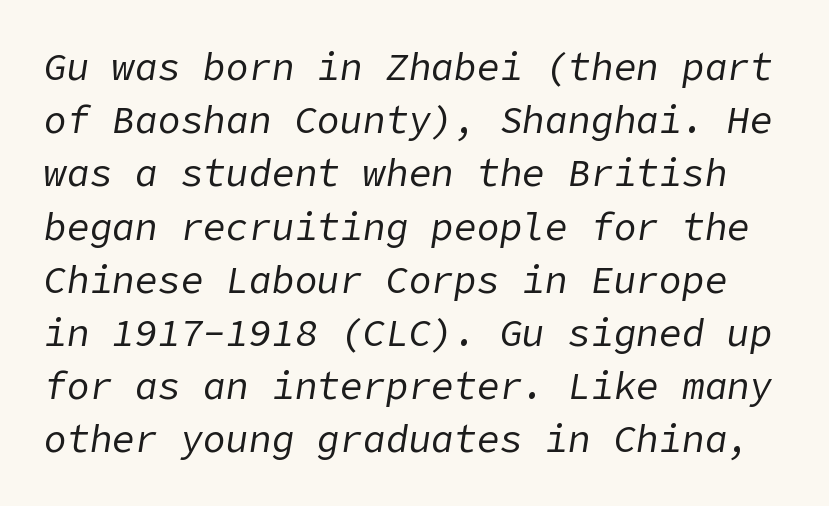
{"italic": "yes", "lean": "right", "slant_degrees": 9, "bold": "no", "weight": "regular", "width": "normal", "stroke_contrast": "low", "x_height": "medium", "underline": "no", "line_spacing": "normal", "line_spacing_ratio": 1.4, "letter_spacing": "normal", "letter_spacing_em": 0.0, "glyph_px": 38}
